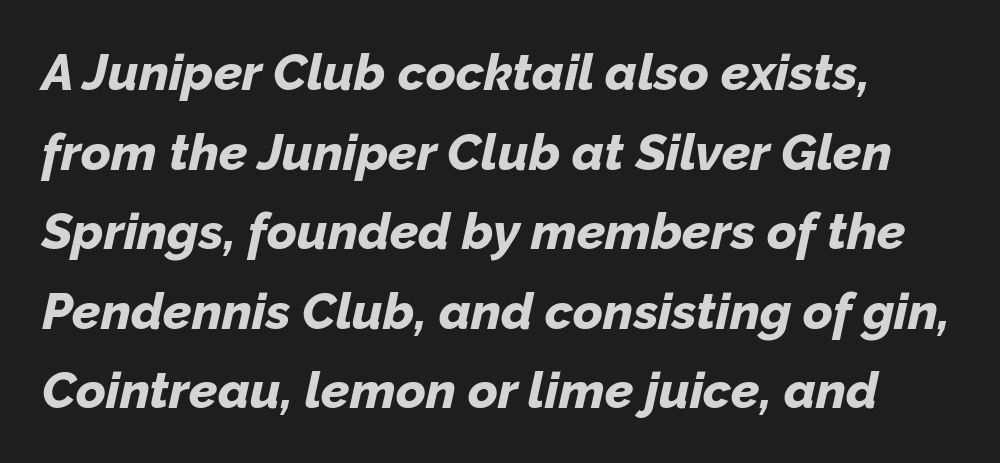
Q: Is the text bold? A: Yes.
Q: Is the text italic (slanted)? A: Yes, it leans right by about 12 degrees.
Q: Is the text underlined? A: No.
Q: Is the spacing between letters normal or unusually wide? A: Normal.
Q: Is the spacing between lines tight, normal or loose? A: Normal.
Q: Width (condensed, normal, or wide)? A: Normal.
Q: Stroke contrast? A: Low.
Q: x-height? A: Medium.
Q: Monospaced? A: No.
